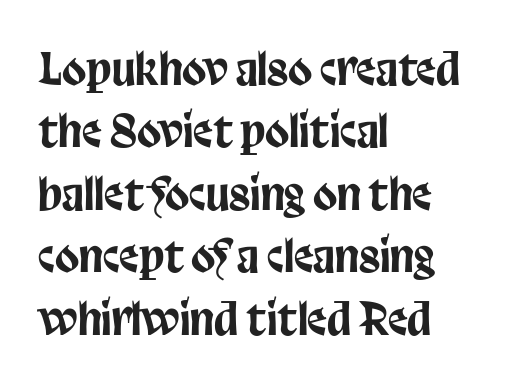
The image shows 44 px condensed sans-serif type, upright; set left-aligned, normal line spacing (1.42x), normal letter spacing, not underlined; low stroke contrast and a large x-height.
